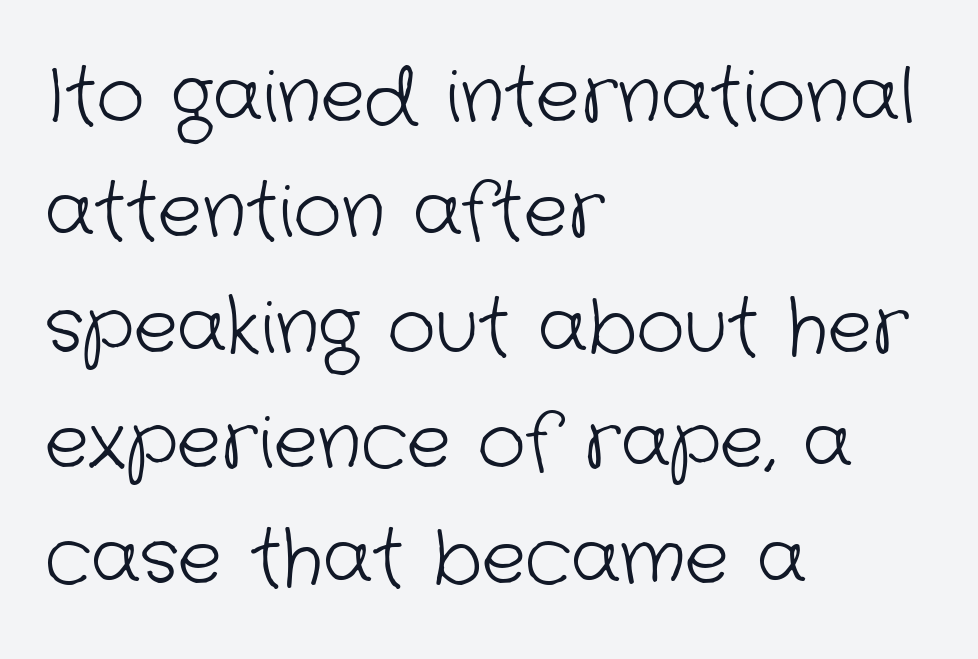
Q: Is the text bold? A: No.
Q: Is the typeface a serif or a sans-serif typeface? A: Sans-serif.
Q: Is the text underlined? A: No.
Q: How is the paragraph aligned? A: Left-aligned.
Q: Is the spacing between letters normal or unusually wide? A: Normal.
Q: Is the spacing between lines tight, normal or loose? A: Normal.
Q: Width (condensed, normal, or wide)? A: Normal.
Q: Stroke contrast? A: Low.
Q: x-height? A: Medium.
Q: Monospaced? A: No.
